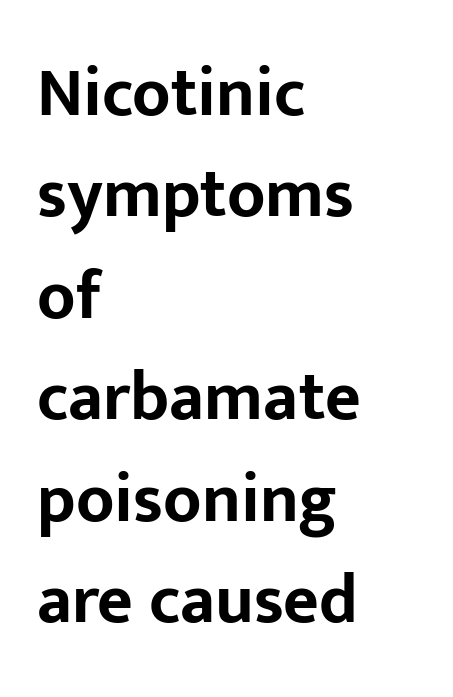
The image shows 69 px bold sans-serif type, upright; set left-aligned, normal line spacing (1.47x), normal letter spacing, not underlined; low stroke contrast and a medium x-height.
